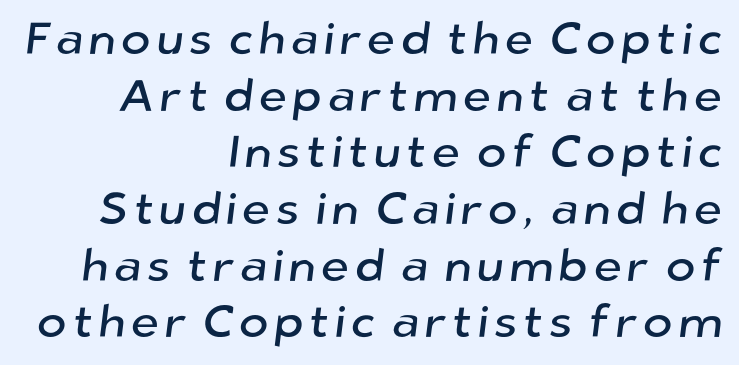
These lines are composed in type without serifs. The string is rendered with underlining switched off. Reading down the block, your eye finds every line finishing at a fixed right position. This block has exactly the height ordinary leading produces. Note the varied advance widths — an 'i' is clearly narrower than an 'm'.
